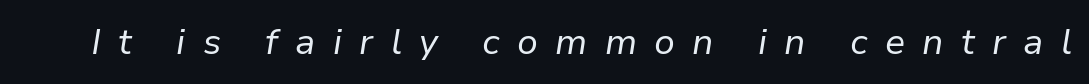
A typesetter would call this proportional, since set widths differ per character. The line texture is sparse and dotted thanks to wide tracking. These lines were composed using italics. Each row of text sits above clean, open space. The cut favours lightness, reaching ordinary text weight at its darkest.
